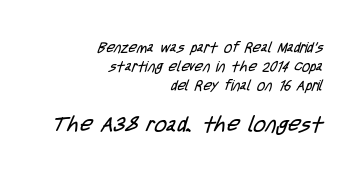
The image shows 21 px text type; set right-aligned, normal line spacing (1.36x), normal letter spacing, not underlined; the second (bottom) block is 1.5x larger.
